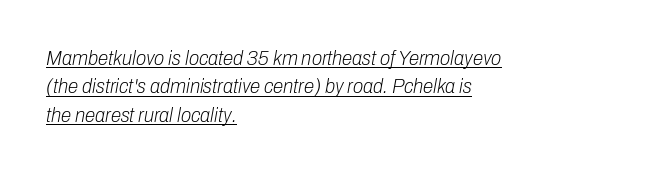
{"italic": "yes", "lean": "right", "slant_degrees": 10, "bold": "no", "underline": "yes", "align": "left", "line_spacing": "normal", "line_spacing_ratio": 1.35, "letter_spacing": "normal", "letter_spacing_em": 0.0, "glyph_px": 21}
